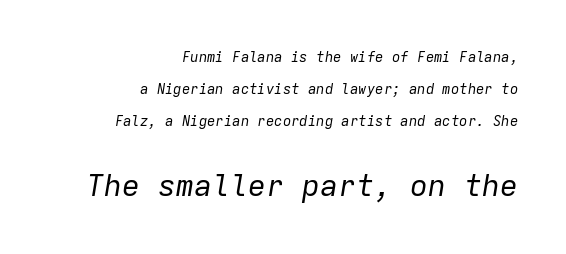
The image shows 30 px regular-weight type, italic (leaning right), monospaced; set right-aligned, loose line spacing (2.27x), normal letter spacing, not underlined; the second (bottom) block is 2.14x larger; low stroke contrast and a medium x-height.
